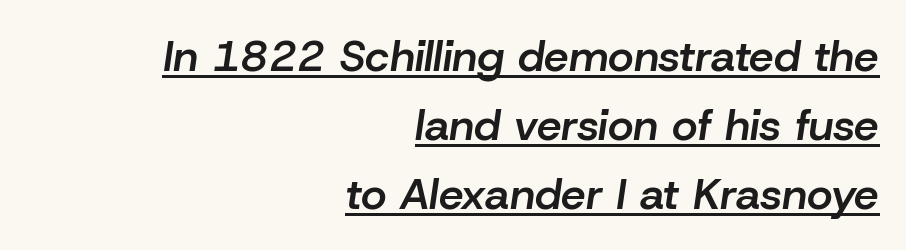
Q: Is the text bold? A: Semi-bold.
Q: Is the text italic (slanted)? A: Yes, it leans right by about 8 degrees.
Q: Is the text underlined? A: Yes.
Q: How is the paragraph aligned? A: Right-aligned.
Q: Is the spacing between letters normal or unusually wide? A: Normal.
Q: Is the spacing between lines tight, normal or loose? A: Normal.
Q: Width (condensed, normal, or wide)? A: Normal.
Q: Stroke contrast? A: Low.
Q: x-height? A: Medium.
Q: Monospaced? A: No.
